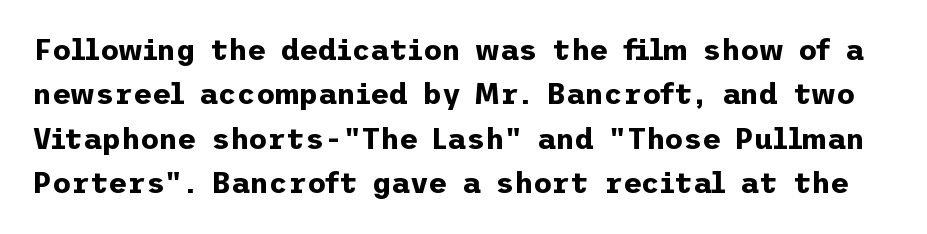
{"serif": "no", "italic": "no", "bold": "yes", "weight": "bold", "width": "normal", "stroke_contrast": "low", "x_height": "medium", "underline": "no", "line_spacing": "normal", "line_spacing_ratio": 1.53, "letter_spacing": "normal", "letter_spacing_em": 0.0, "glyph_px": 29}
